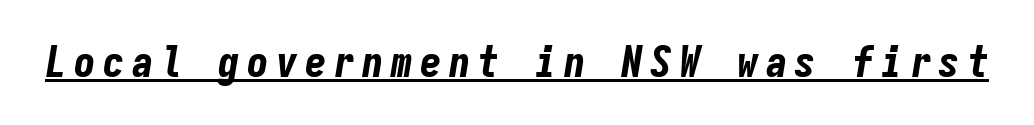
{"italic": "yes", "lean": "right", "slant_degrees": 9, "bold": "yes", "weight": "bold", "width": "condensed", "stroke_contrast": "low", "x_height": "medium", "monospaced": "yes", "underline": "yes", "glyph_px": 43}
